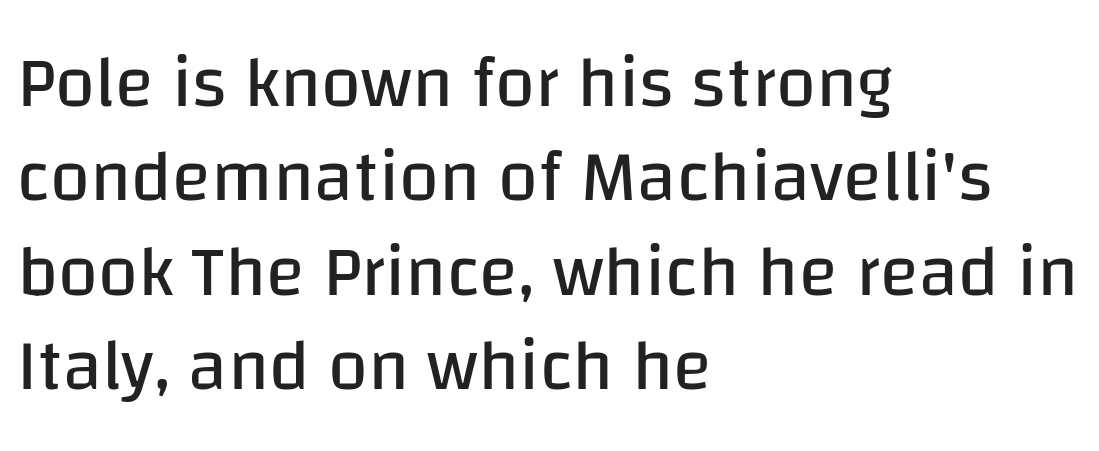
Weight: regular or lighter. Honestly, there is no underline to notice here at all. The line texture is even and compact thanks to regular tracking. The passage shown stacks its lines at a standard gap.
